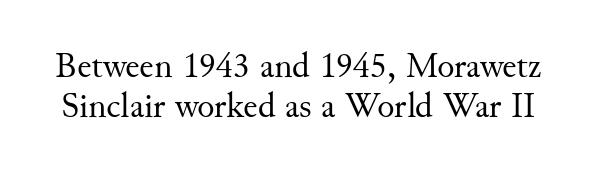
Q: Is the text bold? A: No.
Q: Is the text italic (slanted)? A: No, it is upright.
Q: Is the typeface a serif or a sans-serif typeface? A: Serif.
Q: Is the text underlined? A: No.
Q: Is the spacing between letters normal or unusually wide? A: Normal.
Q: Is the spacing between lines tight, normal or loose? A: Tight.
Q: Width (condensed, normal, or wide)? A: Normal.
Q: Stroke contrast? A: Medium.
Q: x-height? A: Small.
Q: Monospaced? A: No.
